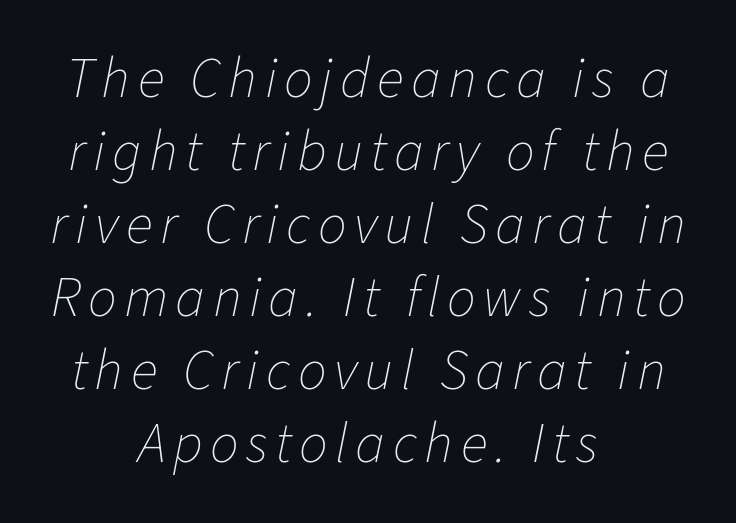
{"italic": "yes", "lean": "right", "slant_degrees": 11, "bold": "no", "weight": "thin", "width": "normal", "stroke_contrast": "low", "x_height": "medium", "monospaced": "no", "underline": "no", "align": "center", "line_spacing": "normal", "line_spacing_ratio": 1.28, "glyph_px": 57}
